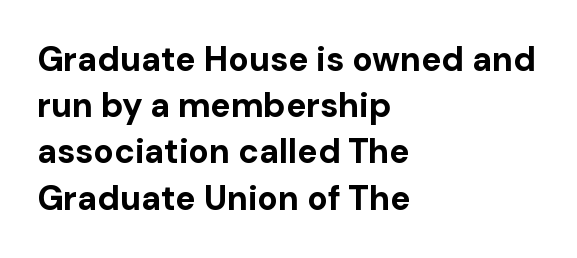
The vertical gap from one line to the next is medium. The rendering uses natural spacing where letterforms have individual widths. If you drew a line through each stem, it would be perfectly vertical. The passage shown has conventional tracking throughout. Lines of text with bare space underneath. To sum up the face: it is a sans, with no serifs.
